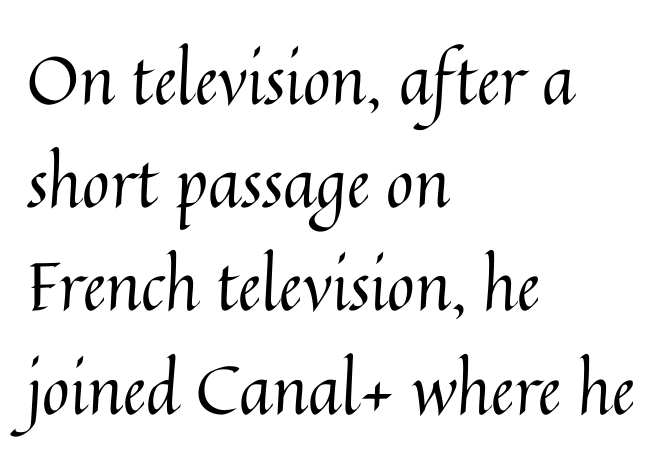
Line starts are locked; line ends wander. The gap between lines stays unmarked. Short note: letters normally spaced. Rows of type keep a routine distance in the vertical direction. The face used here is proportionally spaced, like ordinary book or web type.
